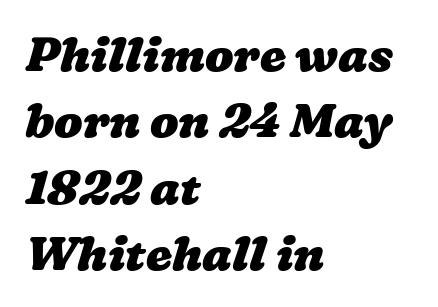
{"bold": "yes", "weight": "heavy", "width": "wide", "stroke_contrast": "low", "x_height": "medium", "monospaced": "no", "underline": "no", "align": "left", "line_spacing": "normal", "line_spacing_ratio": 1.41, "letter_spacing": "normal", "letter_spacing_em": 0.0, "glyph_px": 47}
